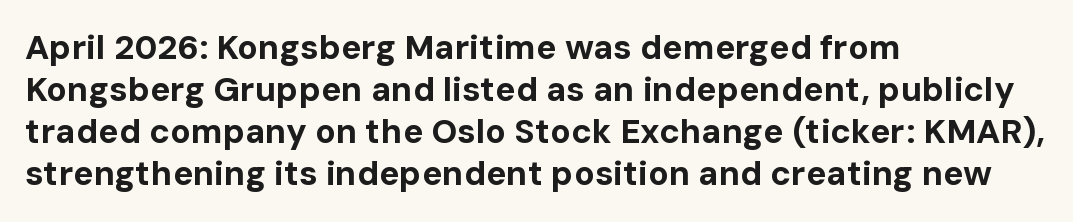
The passage is arranged the way most books set body copy — flush left. Inter-character spacing is left at the font's built-in metrics. Thick stems and heavy bowls — unmistakably bold. Are there feet on the stems? There aren't — it's a sans. Looks like regular typesetting: each glyph gets only the width it needs. Descenders are the only things crossing below the line.
